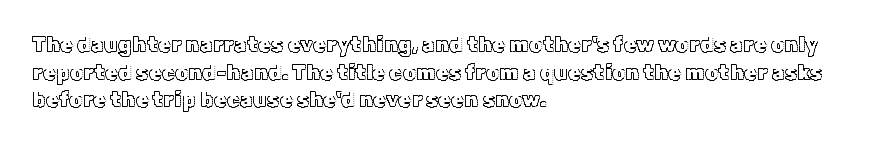
Every character sits straight up, as roman type does. Decoration check: the copy has no underline. A normal amount of white space separates one row of letters from the next. The passage shown has conventional tracking throughout.
